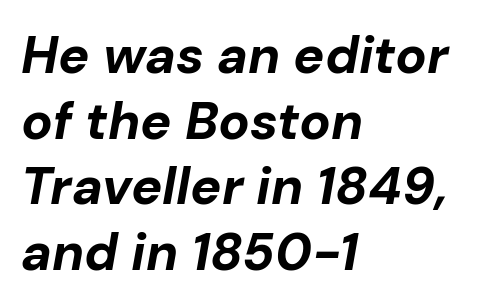
The image shows 52 px bold type, italic (leaning right); set left-aligned, normal line spacing (1.26x), normal letter spacing, not underlined; low stroke contrast and a medium x-height.
